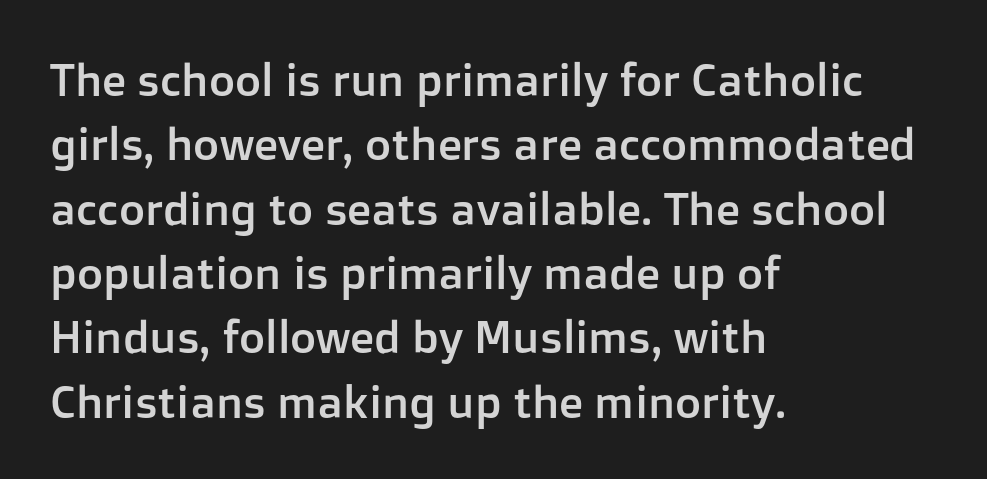
Q: Is the text italic (slanted)? A: No, it is upright.
Q: Is the typeface a serif or a sans-serif typeface? A: Sans-serif.
Q: Is the text underlined? A: No.
Q: How is the paragraph aligned? A: Left-aligned.
Q: Is the spacing between letters normal or unusually wide? A: Normal.
Q: Is the spacing between lines tight, normal or loose? A: Normal.
Q: Width (condensed, normal, or wide)? A: Normal.
Q: Stroke contrast? A: Low.
Q: x-height? A: Medium.
Q: Monospaced? A: No.
